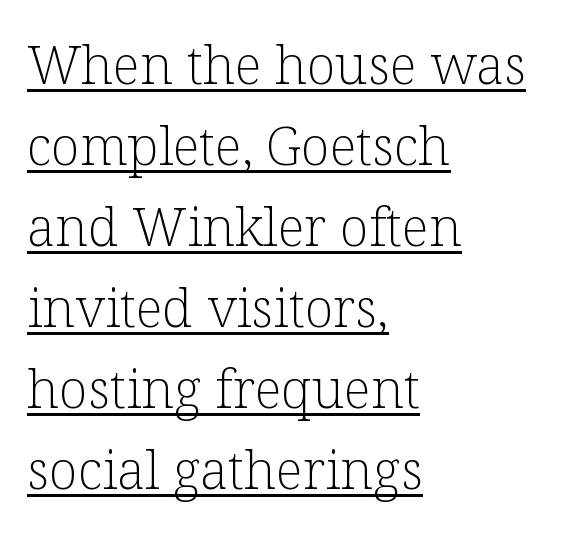
Q: Is the text bold? A: No.
Q: Is the text italic (slanted)? A: No, it is upright.
Q: Is the typeface a serif or a sans-serif typeface? A: Serif.
Q: Is the text underlined? A: Yes.
Q: How is the paragraph aligned? A: Left-aligned.
Q: Is the spacing between letters normal or unusually wide? A: Normal.
Q: Is the spacing between lines tight, normal or loose? A: Normal.
Q: Width (condensed, normal, or wide)? A: Normal.
Q: Stroke contrast? A: Low.
Q: x-height? A: Medium.
Q: Monospaced? A: No.
